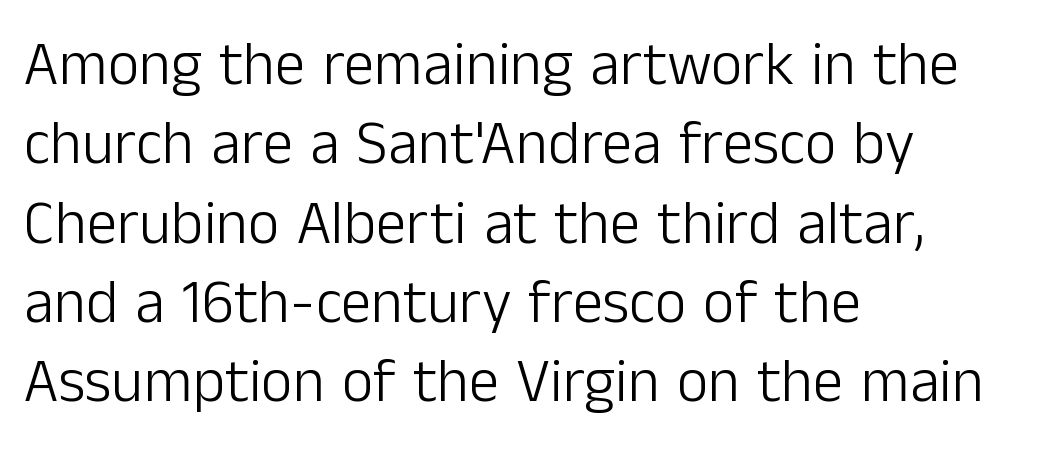
The image shows 61 px light sans-serif type, upright; set left-aligned, normal line spacing (1.3x), normal letter spacing, not underlined; low stroke contrast and a medium x-height.
